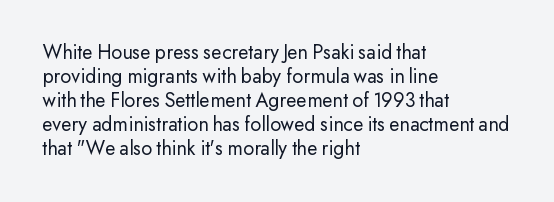
The image shows 21 px text type, upright; set left-aligned, tight line spacing (1.14x), normal letter spacing, not underlined.
